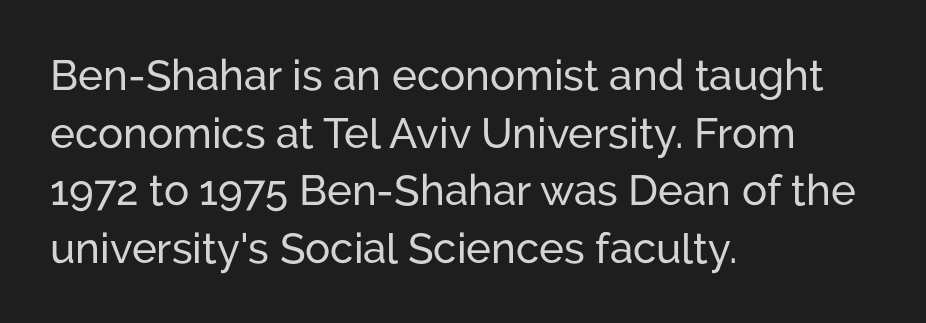
Q: Is the text italic (slanted)? A: No, it is upright.
Q: Is the typeface a serif or a sans-serif typeface? A: Sans-serif.
Q: Is the text underlined? A: No.
Q: How is the paragraph aligned? A: Left-aligned.
Q: Is the spacing between letters normal or unusually wide? A: Normal.
Q: Is the spacing between lines tight, normal or loose? A: Normal.
Q: Width (condensed, normal, or wide)? A: Normal.
Q: Stroke contrast? A: Low.
Q: x-height? A: Medium.
Q: Monospaced? A: No.
